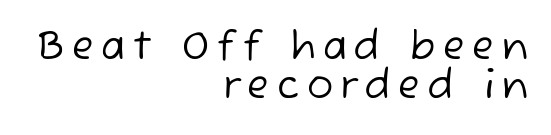
Q: Is the text bold? A: No.
Q: Is the typeface a serif or a sans-serif typeface? A: Sans-serif.
Q: Is the text underlined? A: No.
Q: How is the paragraph aligned? A: Right-aligned.
Q: Is the spacing between letters normal or unusually wide? A: Unusually wide.
Q: Is the spacing between lines tight, normal or loose? A: Tight.
Q: Width (condensed, normal, or wide)? A: Normal.
Q: Stroke contrast? A: Low.
Q: x-height? A: Medium.
Q: Monospaced? A: No.
